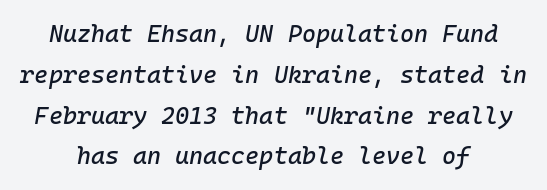
Reading down the column, the eye jumps a familiar distance to each next line. The specimen reads as italic at a glance. Nobody touched the tracking dial on this one. The lines are quadded center. Decoration check: the copy has no underline.
